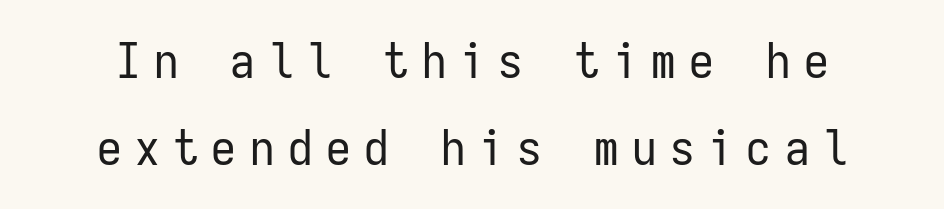
Q: Is the text bold? A: No.
Q: Is the text italic (slanted)? A: No, it is upright.
Q: Is the typeface a serif or a sans-serif typeface? A: Sans-serif.
Q: Is the text underlined? A: No.
Q: How is the paragraph aligned? A: Centered.
Q: Is the spacing between letters normal or unusually wide? A: Unusually wide.
Q: Width (condensed, normal, or wide)? A: Condensed.
Q: Stroke contrast? A: Low.
Q: x-height? A: Medium.
Q: Monospaced? A: Yes.
